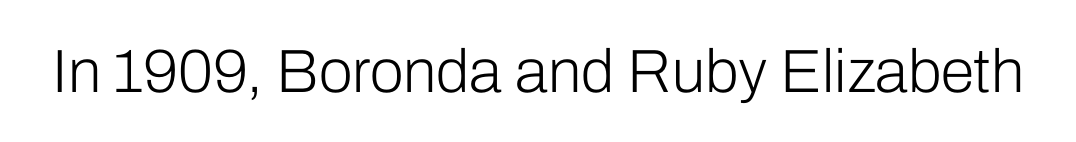
The image shows 61 px light sans-serif type, upright; set normal letter spacing, not underlined; low stroke contrast and a medium x-height.
